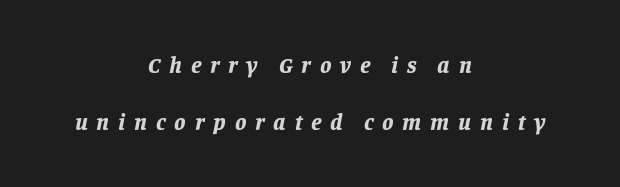
Students, observe: this is what heavily led, spacious text looks like. Honestly, the letter spacing is so wide it's the main thing you notice. A full-strength bold gives these letters their thick strokes. The glyphs are unaccompanied by any horizontal stroke below them. Line starts and ends both wander, symmetrically. The passage shown leans; its letterforms are oblique.
